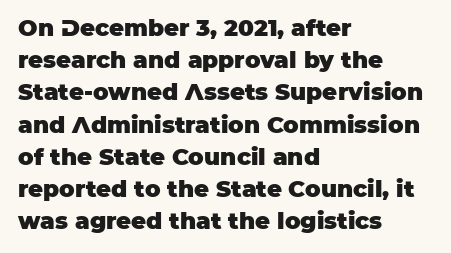
The image shows 23 px bold type, upright; set left-aligned, normal line spacing (1.4x), normal letter spacing, not underlined.
